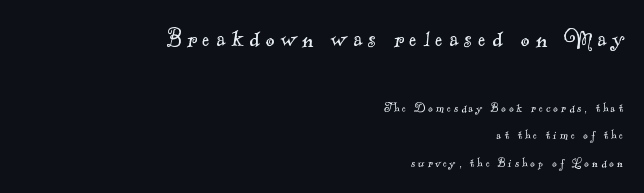
{"serif": "yes", "bold": "no", "weight": "light", "width": "normal", "x_height": "small", "monospaced": "no", "underline": "no", "align": "right", "line_spacing": "loose", "line_spacing_ratio": 1.97, "letter_spacing": "wide", "letter_spacing_em": 0.22, "larger_block": "first", "size_ratio": 2.0, "glyph_px": 28}
